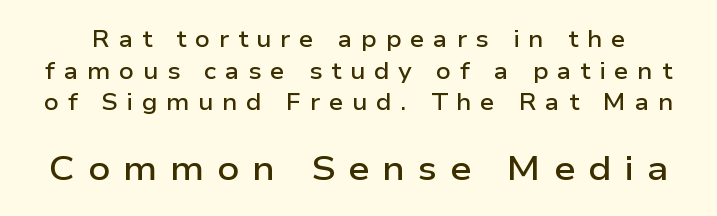
{"serif": "no", "italic": "no", "bold": "semi", "weight": "semibold", "width": "wide", "stroke_contrast": "low", "x_height": "medium", "monospaced": "no", "underline": "no", "line_spacing": "normal", "line_spacing_ratio": 1.38, "letter_spacing": "wide", "letter_spacing_em": 0.38, "larger_block": "second", "size_ratio": 1.48, "glyph_px": 34}
